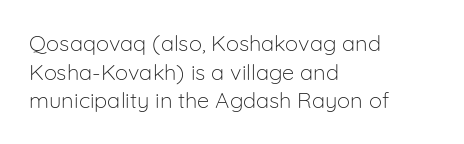
{"italic": "no", "bold": "no", "underline": "no", "align": "left", "line_spacing": "normal", "line_spacing_ratio": 1.3, "letter_spacing": "normal", "letter_spacing_em": 0.0, "glyph_px": 22}
